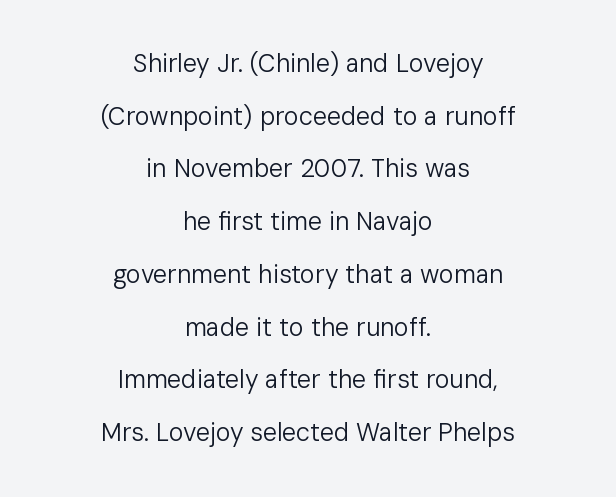
{"italic": "no", "bold": "no", "underline": "no", "align": "center", "line_spacing": "loose", "line_spacing_ratio": 2.11, "letter_spacing": "normal", "letter_spacing_em": 0.0, "glyph_px": 25}
